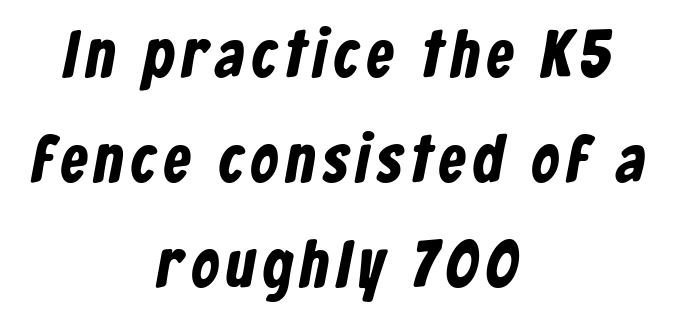
{"serif": "no", "width": "condensed", "stroke_contrast": "low", "x_height": "medium", "monospaced": "no", "underline": "no", "align": "center", "line_spacing": "normal", "line_spacing_ratio": 1.57, "glyph_px": 67}
